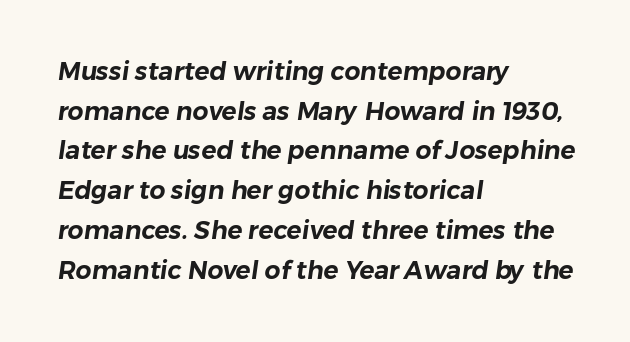
The image shows 25 px text type; set left-aligned, normal line spacing (1.59x), normal letter spacing, not underlined.
